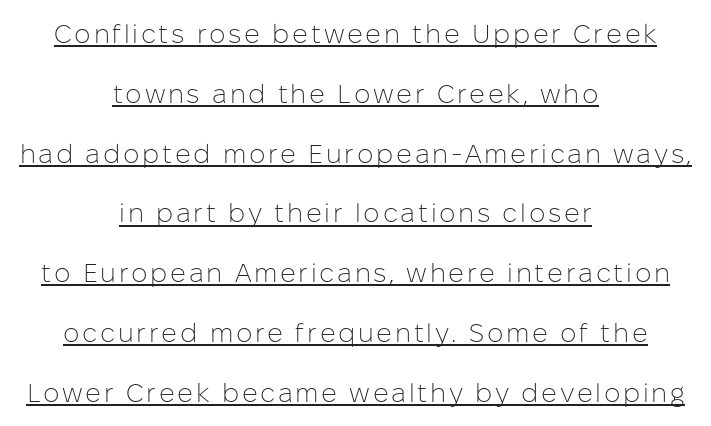
Caption: lettering with a line underneath. The lines are spread far apart with generous leading. Posture: straight, roman, zero tilt. Summary of weight: not heavy and not bold. The passage is arranged like a title page — every line centered.
